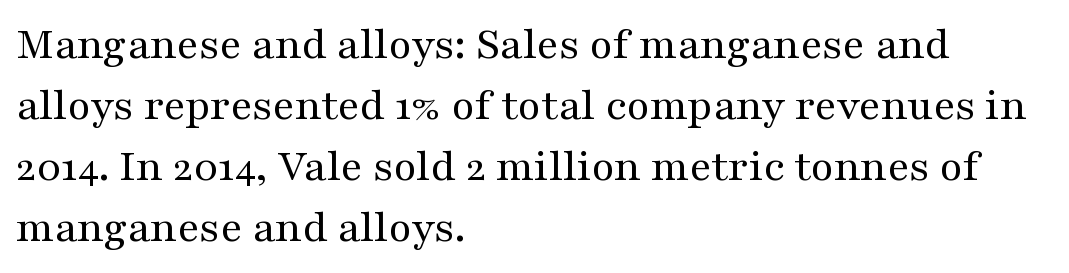
Tall strokes in this sample are plumb rather than angled. The typesetting does not lean heavy: it is not bold. Teacher's note: observe the even left margin — that is flush-left alignment. Letter spacing: default.
